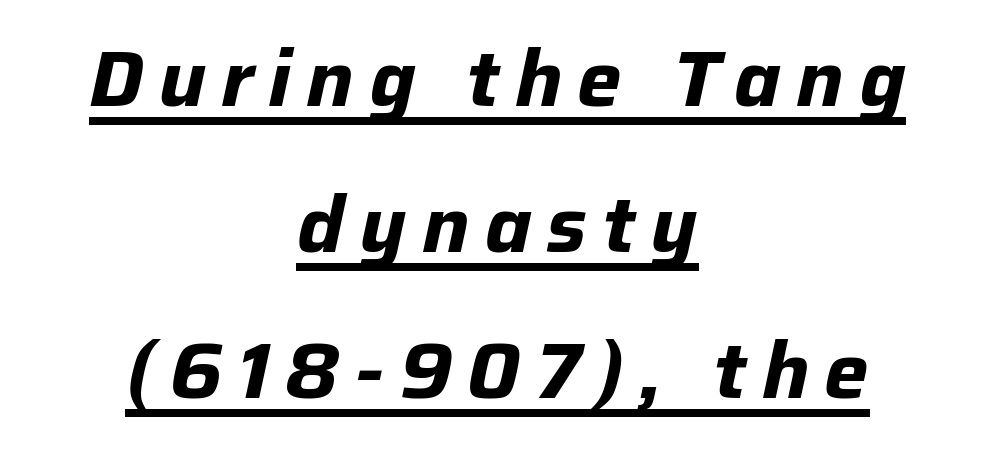
Q: Is the text bold? A: Yes.
Q: Is the text italic (slanted)? A: Yes, it leans right by about 12 degrees.
Q: Is the text underlined? A: Yes.
Q: How is the paragraph aligned? A: Centered.
Q: Width (condensed, normal, or wide)? A: Normal.
Q: Stroke contrast? A: Low.
Q: x-height? A: Medium.
Q: Monospaced? A: No.
